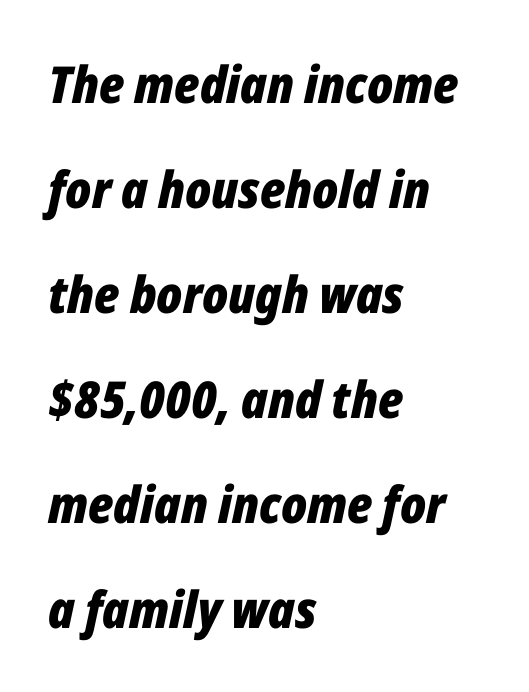
Characters are canted at an angle relative to the baseline's perpendicular. Is the type bold? Yes — the strokes are clearly thick and heavy. Leading: increased. The compositor pushed each line to the left boundary. Descender tails drop into unmarked territory. A typesetter would call this proportional, since set widths differ per character.
